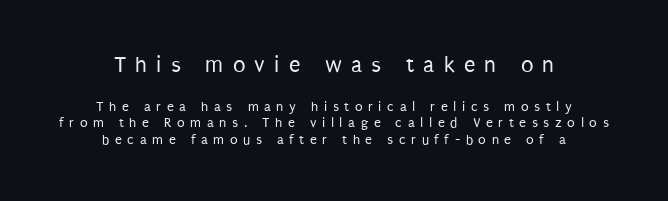
The image shows 23 px text type, upright; set centered, line spacing 1.19x, unusually wide letter spacing (+0.4 em), not underlined; the first (top) block is 1.64x larger.
